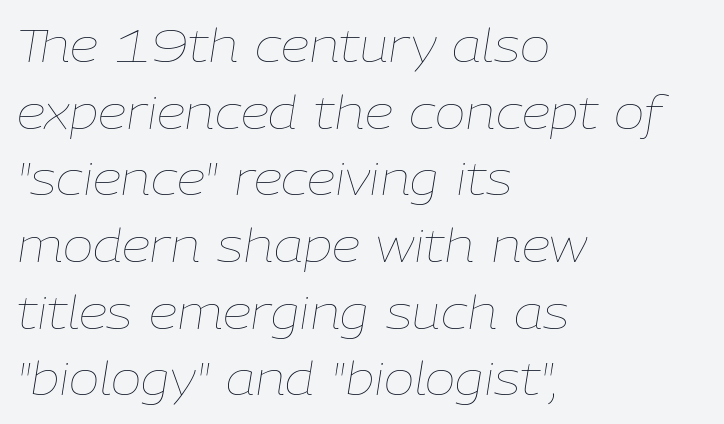
{"italic": "yes", "lean": "right", "slant_degrees": 9, "bold": "no", "weight": "thin", "width": "normal", "stroke_contrast": "low", "x_height": "medium", "monospaced": "no", "underline": "no", "align": "left", "line_spacing": "normal", "line_spacing_ratio": 1.45, "letter_spacing": "normal", "letter_spacing_em": 0.0, "glyph_px": 46}
